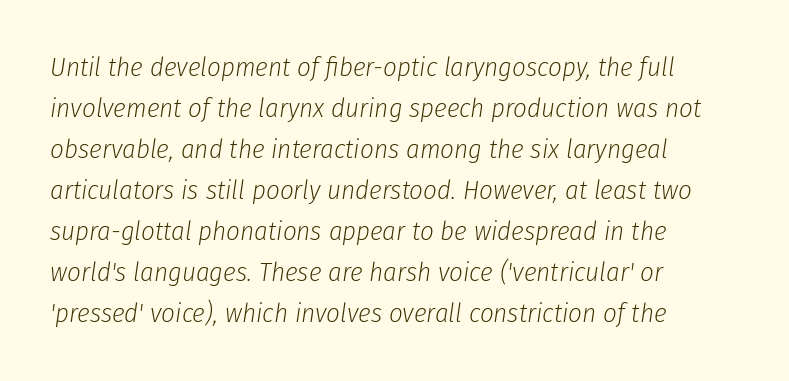
{"italic": "yes", "lean": "right", "slant_degrees": 8, "bold": "no", "underline": "no", "align": "left", "line_spacing": "normal", "line_spacing_ratio": 1.52, "letter_spacing": "normal", "letter_spacing_em": 0.0, "glyph_px": 27}
